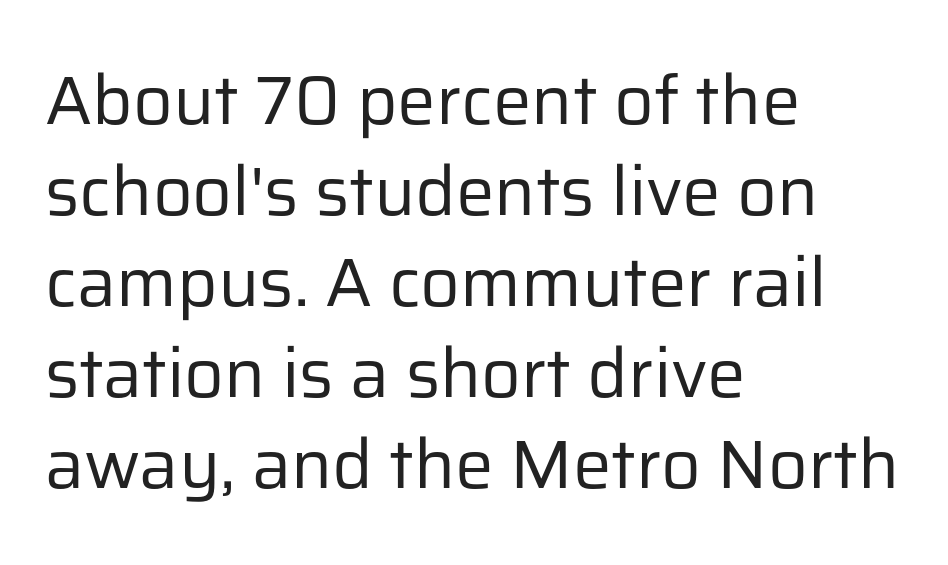
Q: Is the text bold? A: No.
Q: Is the text italic (slanted)? A: No, it is upright.
Q: Is the typeface a serif or a sans-serif typeface? A: Sans-serif.
Q: Is the text underlined? A: No.
Q: How is the paragraph aligned? A: Left-aligned.
Q: Is the spacing between letters normal or unusually wide? A: Normal.
Q: Is the spacing between lines tight, normal or loose? A: Normal.
Q: Width (condensed, normal, or wide)? A: Normal.
Q: Stroke contrast? A: Low.
Q: x-height? A: Medium.
Q: Monospaced? A: No.
